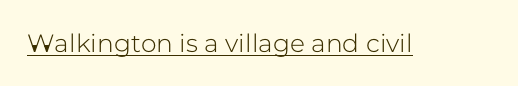
You can tell it's not italic because the verticals are truly vertical. Honestly, the letter spacing is just normal — you wouldn't notice it. Students, observe the line beneath the letters — that is underlining.
